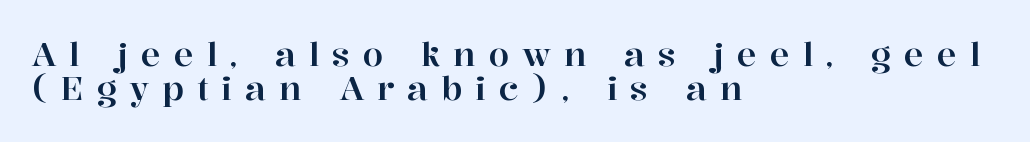
Q: Is the text italic (slanted)? A: No, it is upright.
Q: Is the typeface a serif or a sans-serif typeface? A: Serif.
Q: Is the text underlined? A: No.
Q: How is the paragraph aligned? A: Left-aligned.
Q: Is the spacing between letters normal or unusually wide? A: Unusually wide.
Q: Is the spacing between lines tight, normal or loose? A: Tight.
Q: Width (condensed, normal, or wide)? A: Normal.
Q: Stroke contrast? A: High.
Q: x-height? A: Medium.
Q: Monospaced? A: No.
